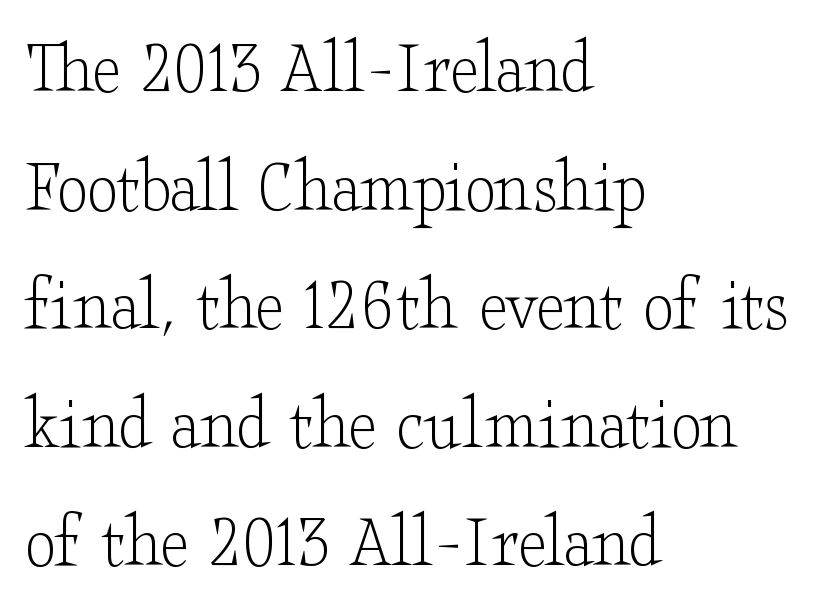
{"serif": "yes", "italic": "no", "bold": "no", "weight": "light", "width": "wide", "stroke_contrast": "low", "x_height": "small", "monospaced": "no", "underline": "no", "align": "left", "line_spacing": "normal", "line_spacing_ratio": 1.52, "letter_spacing": "normal", "letter_spacing_em": 0.0, "glyph_px": 78}
